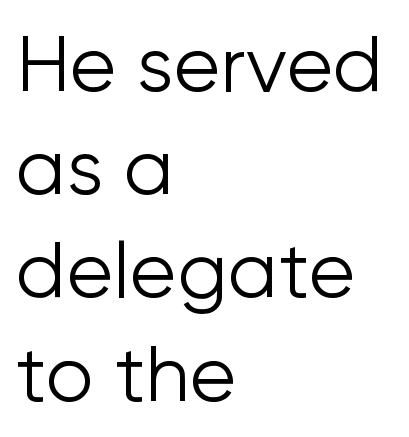
Q: Is the text bold? A: No.
Q: Is the text italic (slanted)? A: No, it is upright.
Q: Is the typeface a serif or a sans-serif typeface? A: Sans-serif.
Q: Is the text underlined? A: No.
Q: How is the paragraph aligned? A: Left-aligned.
Q: Is the spacing between letters normal or unusually wide? A: Normal.
Q: Is the spacing between lines tight, normal or loose? A: Normal.
Q: Width (condensed, normal, or wide)? A: Normal.
Q: Stroke contrast? A: Low.
Q: x-height? A: Medium.
Q: Monospaced? A: No.
